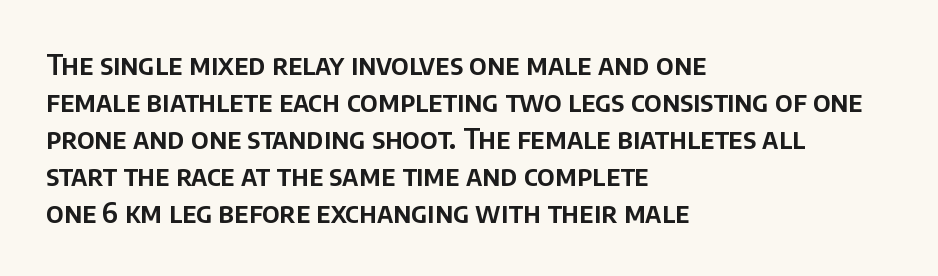
Q: Is the text italic (slanted)? A: No, it is upright.
Q: Is the typeface a serif or a sans-serif typeface? A: Sans-serif.
Q: Is the text underlined? A: No.
Q: How is the paragraph aligned? A: Left-aligned.
Q: Is the spacing between letters normal or unusually wide? A: Normal.
Q: Is the spacing between lines tight, normal or loose? A: Normal.
Q: Width (condensed, normal, or wide)? A: Normal.
Q: Stroke contrast? A: Low.
Q: x-height? A: Large.
Q: Monospaced? A: No.
